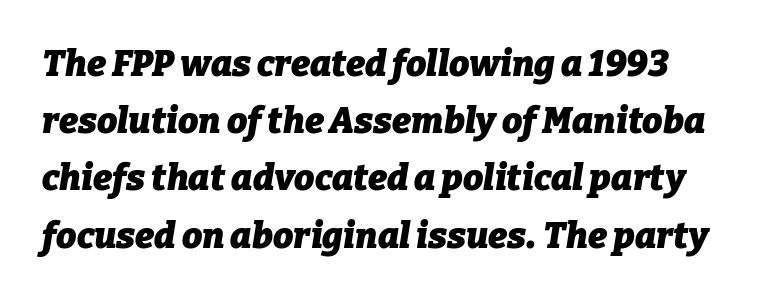
The rendering uses a moderate line-height, typical for paragraphs. Varying glyph widths throughout — classic text-font behaviour. Unmarked baselines from the first word to the last. How are the letters spaced? Ordinarily, with no added tracking. Is the type bold? Yes — the strokes are clearly thick and heavy.
